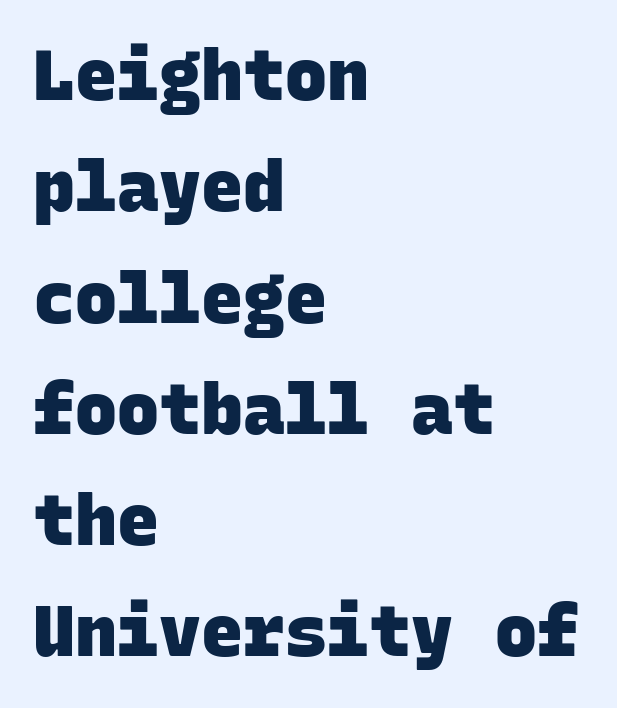
This sample uses a sans-serif face. Compared with a centered layout, this one pins lines to the left instead. Stroke thickness is high; the sample reads as a true bold. A typesetter would call this leading conventional body-copy spacing. The face used here is monospaced, like something from a code editor.
